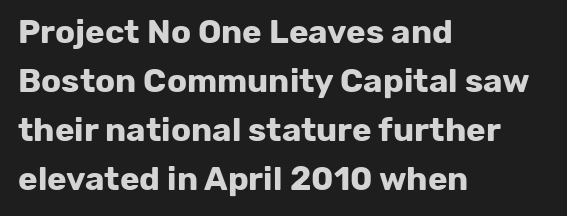
Q: Is the text bold? A: Yes.
Q: Is the text italic (slanted)? A: No, it is upright.
Q: Is the typeface a serif or a sans-serif typeface? A: Sans-serif.
Q: Is the text underlined? A: No.
Q: How is the paragraph aligned? A: Left-aligned.
Q: Is the spacing between letters normal or unusually wide? A: Normal.
Q: Is the spacing between lines tight, normal or loose? A: Normal.
Q: Width (condensed, normal, or wide)? A: Normal.
Q: Stroke contrast? A: Low.
Q: x-height? A: Medium.
Q: Monospaced? A: No.
